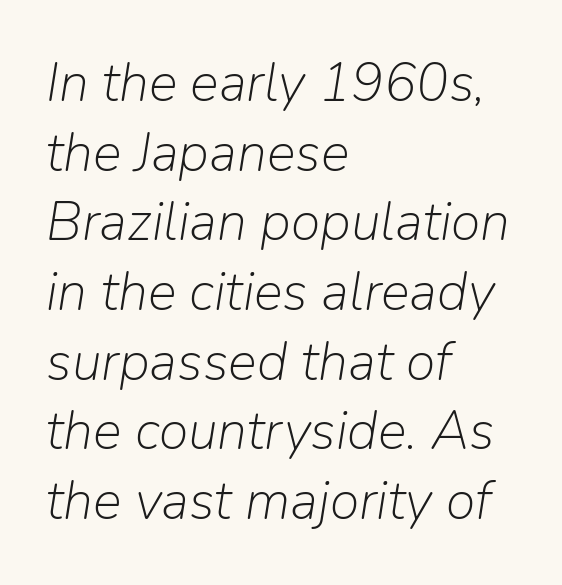
Q: Is the text bold? A: No.
Q: Is the text italic (slanted)? A: Yes, it leans right by about 9 degrees.
Q: Is the text underlined? A: No.
Q: How is the paragraph aligned? A: Left-aligned.
Q: Is the spacing between letters normal or unusually wide? A: Normal.
Q: Is the spacing between lines tight, normal or loose? A: Normal.
Q: Width (condensed, normal, or wide)? A: Normal.
Q: Stroke contrast? A: Low.
Q: x-height? A: Medium.
Q: Monospaced? A: No.
